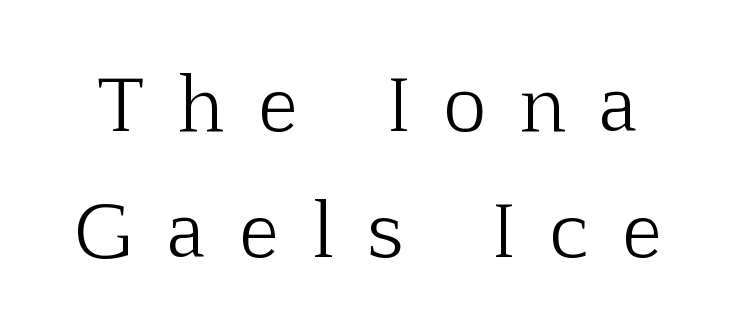
The gaps between neighbouring characters are conspicuously large. The letters look calm and open, with moderate or lighter stems. Any mark beneath the type? The region is blank. Regarding serifs, this sample has them.
